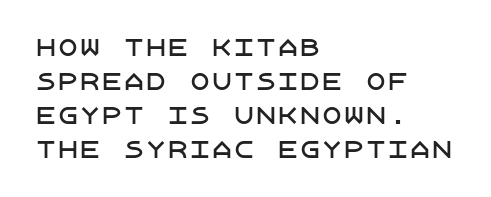
The image shows 22 px text type, upright; set left-aligned, normal line spacing (1.55x), normal letter spacing, not underlined.
